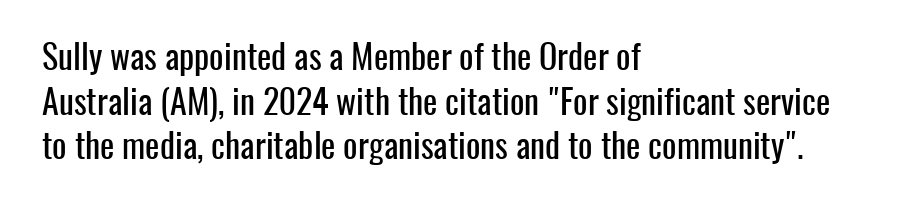
Letter spacing: default. The ragged edge is on the right, which tells us the setting is flush left. I'd call this a sans setting — the letters go barefoot. Reading down the column, the eye jumps a familiar distance to each next line. Descenders hang freely into open space.
